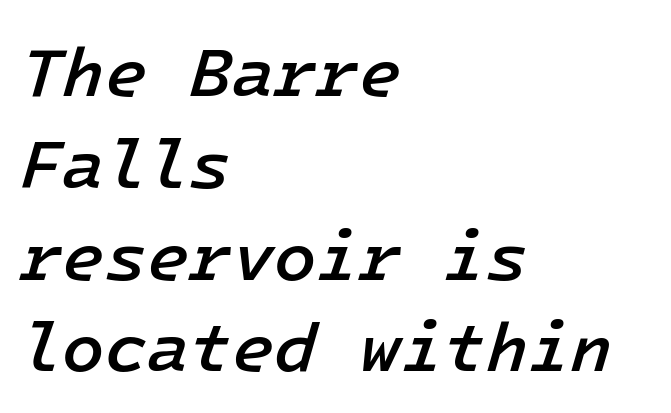
Is the letter spacing exaggerated? No — it looks like the ordinary default. Evenly set lines give the paragraph a standard silhouette. The whole block is typeset with a tilt. The ragged edge is on the right, which tells us the setting is flush left. Stems and bowls a touch heavier than normal — semibold.
